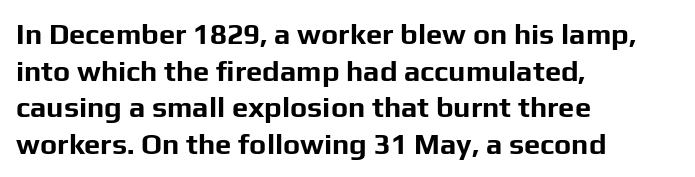
{"serif": "no", "italic": "no", "bold": "yes", "weight": "bold", "width": "normal", "stroke_contrast": "low", "x_height": "medium", "monospaced": "no", "underline": "no", "align": "left", "line_spacing": "normal", "line_spacing_ratio": 1.26, "letter_spacing": "normal", "letter_spacing_em": 0.0, "glyph_px": 29}
